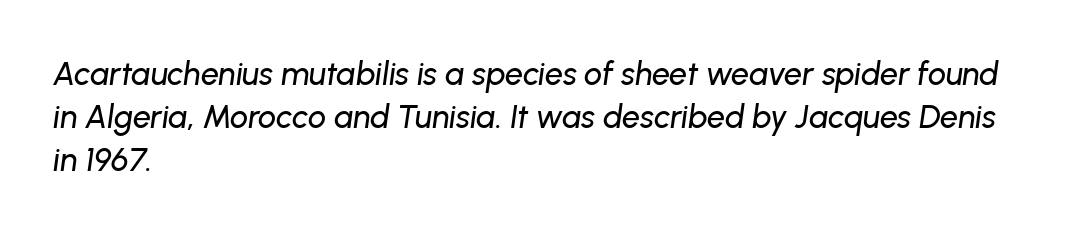
Q: Is the text italic (slanted)? A: Yes, it leans right by about 8 degrees.
Q: Is the text underlined? A: No.
Q: How is the paragraph aligned? A: Left-aligned.
Q: Is the spacing between letters normal or unusually wide? A: Normal.
Q: Is the spacing between lines tight, normal or loose? A: Normal.
Q: Width (condensed, normal, or wide)? A: Normal.
Q: Stroke contrast? A: Low.
Q: x-height? A: Medium.
Q: Monospaced? A: No.
